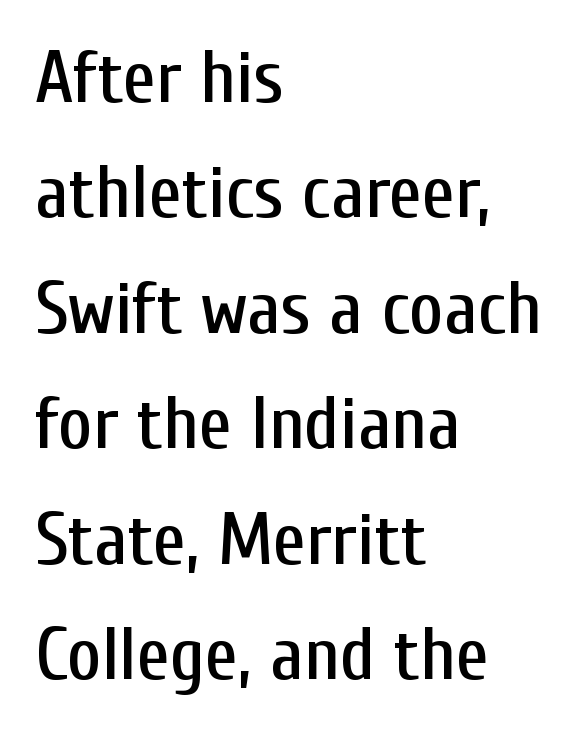
The image shows 74 px condensed sans-serif type, upright; set left-aligned, normal line spacing (1.56x), normal letter spacing, not underlined; low stroke contrast and a medium x-height.
